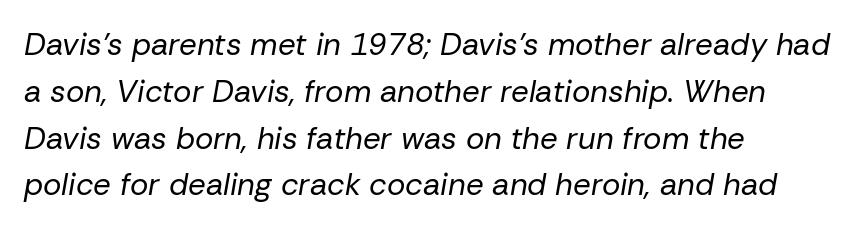
The image shows 31 px regular-weight type, italic (leaning right); set left-aligned, normal line spacing (1.51x), normal letter spacing, not underlined; low stroke contrast and a medium x-height.
